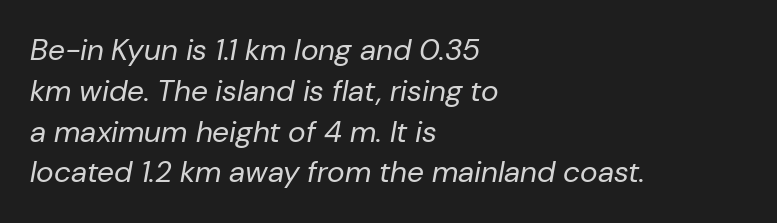
The image shows 30 px regular-weight type, italic (leaning right); set left-aligned, normal line spacing (1.36x), normal letter spacing, not underlined; low stroke contrast and a medium x-height.
